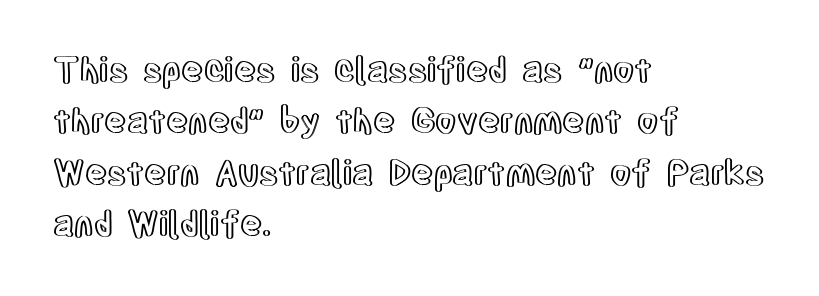
The image shows 34 px condensed type, upright; set left-aligned, normal line spacing (1.51x), normal letter spacing, not underlined; a large x-height.
